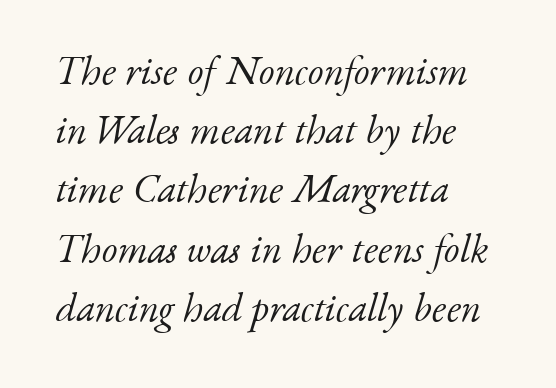
{"serif": "yes", "italic": "yes", "lean": "right", "slant_degrees": 17, "bold": "no", "weight": "light", "width": "normal", "stroke_contrast": "low", "x_height": "small", "monospaced": "no", "underline": "no", "align": "left", "line_spacing": "normal", "line_spacing_ratio": 1.48, "letter_spacing": "normal", "letter_spacing_em": 0.0, "glyph_px": 40}
